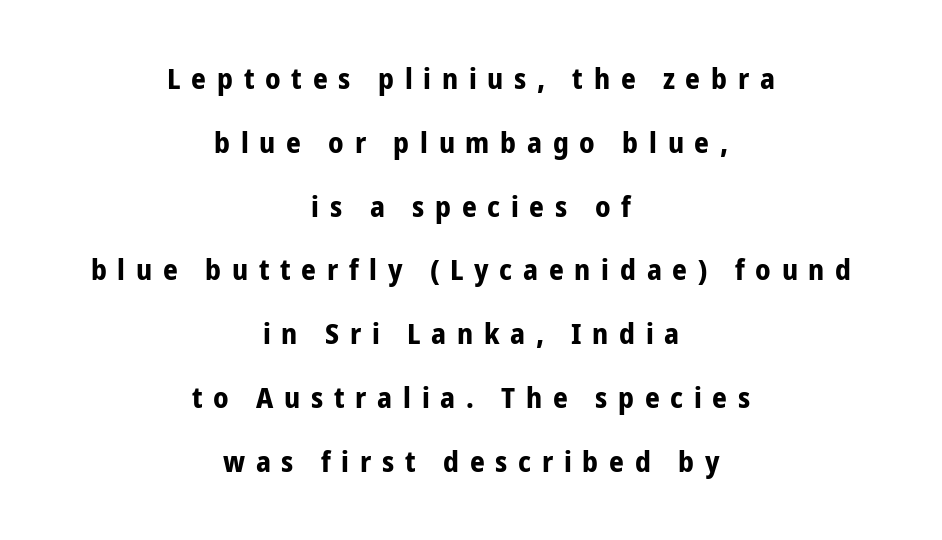
Q: Is the text bold? A: Yes.
Q: Is the text italic (slanted)? A: No, it is upright.
Q: Is the typeface a serif or a sans-serif typeface? A: Sans-serif.
Q: Is the text underlined? A: No.
Q: How is the paragraph aligned? A: Centered.
Q: Is the spacing between letters normal or unusually wide? A: Unusually wide.
Q: Is the spacing between lines tight, normal or loose? A: Loose.
Q: Width (condensed, normal, or wide)? A: Condensed.
Q: Stroke contrast? A: Low.
Q: x-height? A: Medium.
Q: Monospaced? A: No.
